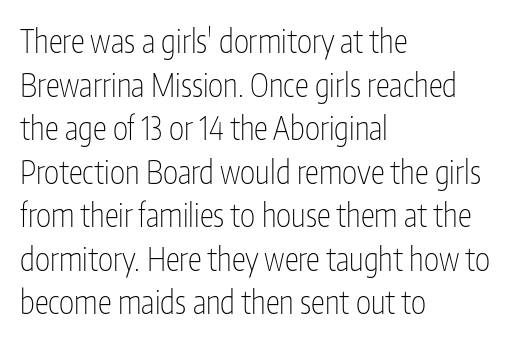
{"serif": "no", "italic": "no", "bold": "no", "weight": "thin", "width": "condensed", "stroke_contrast": "low", "x_height": "medium", "monospaced": "no", "underline": "no", "align": "left", "line_spacing": "normal", "line_spacing_ratio": 1.36, "letter_spacing": "normal", "letter_spacing_em": 0.0, "glyph_px": 32}
